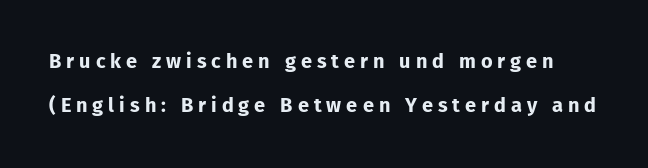
Q: Is the text bold? A: Yes.
Q: Is the text italic (slanted)? A: No, it is upright.
Q: Is the text underlined? A: No.
Q: Is the spacing between letters normal or unusually wide? A: Unusually wide.
Q: Is the spacing between lines tight, normal or loose? A: Loose.
